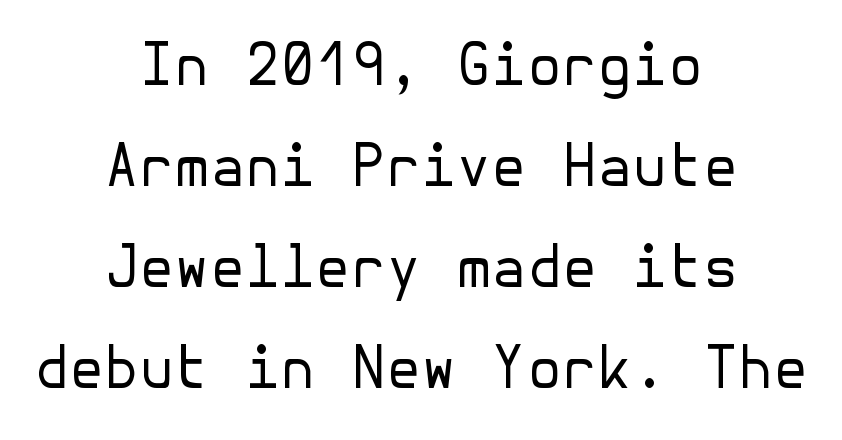
Q: Is the text bold? A: No.
Q: Is the text italic (slanted)? A: No, it is upright.
Q: Is the typeface a serif or a sans-serif typeface? A: Sans-serif.
Q: Is the text underlined? A: No.
Q: How is the paragraph aligned? A: Centered.
Q: Is the spacing between letters normal or unusually wide? A: Normal.
Q: Width (condensed, normal, or wide)? A: Normal.
Q: Stroke contrast? A: Low.
Q: x-height? A: Medium.
